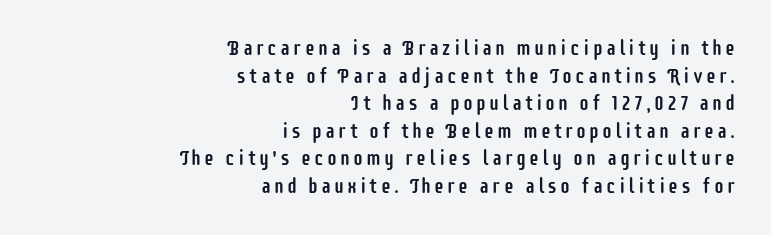
The image shows 20 px text type, upright; set right-aligned, normal line spacing (1.38x), not underlined.
